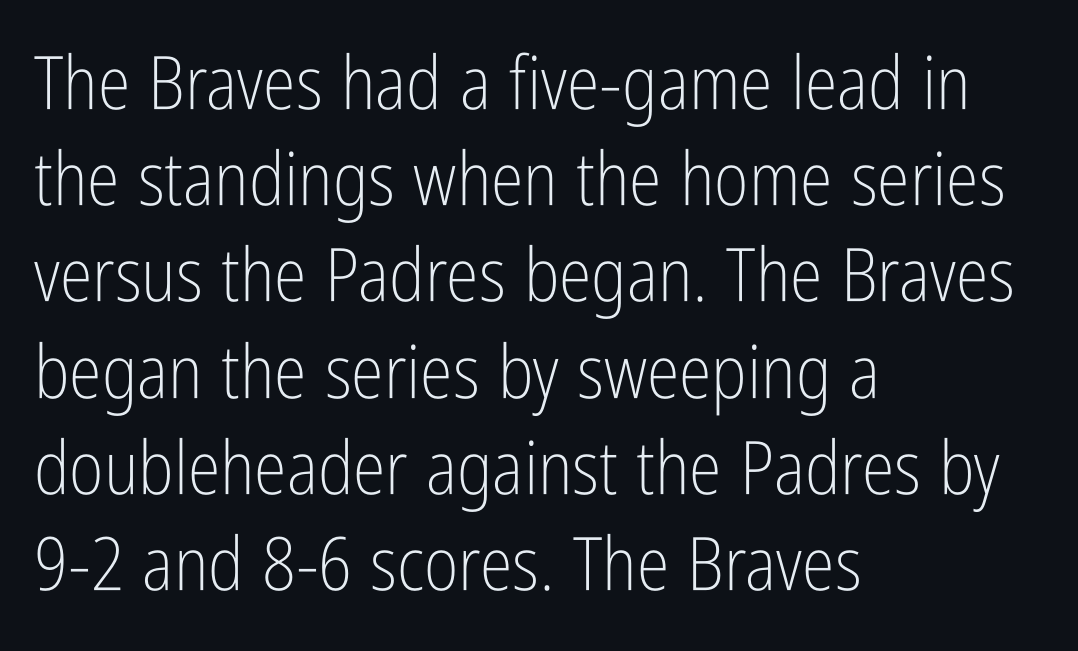
This rendering employs a face without finishing strokes, i.e., a sans-serif. Each line starts at the same left margin while the right side varies. Evenly set lines give the paragraph a standard silhouette. Anything drawn beneath the words? Only blank space. In terms of letterspacing, this is plain default setting. Every stem runs plumb, perpendicular to the baseline.
